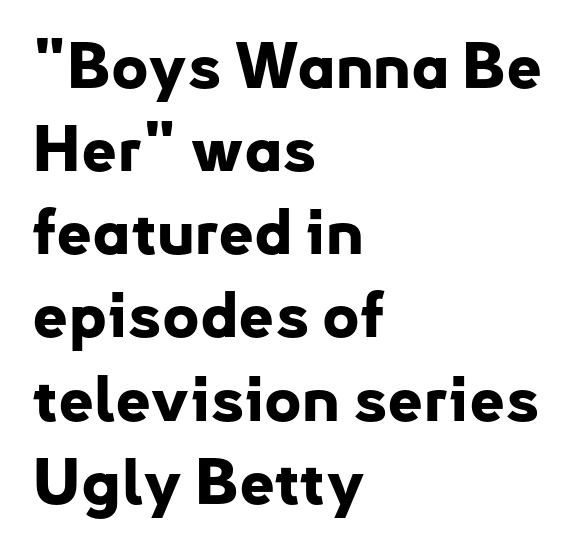
Q: Is the text bold? A: Yes.
Q: Is the text italic (slanted)? A: No, it is upright.
Q: Is the typeface a serif or a sans-serif typeface? A: Sans-serif.
Q: Is the text underlined? A: No.
Q: How is the paragraph aligned? A: Left-aligned.
Q: Is the spacing between letters normal or unusually wide? A: Normal.
Q: Is the spacing between lines tight, normal or loose? A: Normal.
Q: Width (condensed, normal, or wide)? A: Normal.
Q: Stroke contrast? A: Low.
Q: x-height? A: Small.
Q: Monospaced? A: No.
